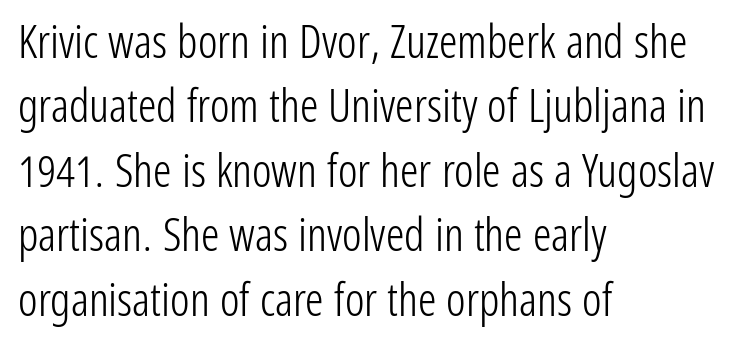
Evenly set lines give the paragraph a standard silhouette. A typesetter would label this face a sans. The letters look calm and open, with moderate or lighter stems. You could call the tracking neutral — neither tight nor loose.
